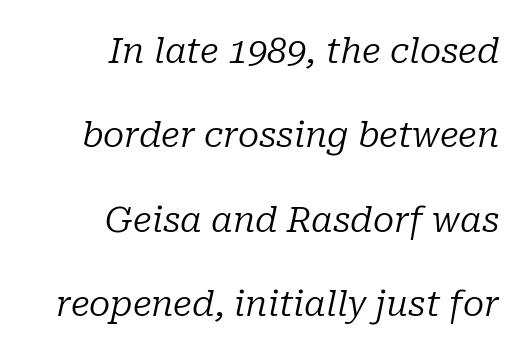
In terms of letterspacing, this is plain default setting. The passage is arranged like a letterhead date or caption credit — flush right. Classification — serif. The letters advance in unequal steps, a hallmark of proportional type. Slanted lettering throughout.
